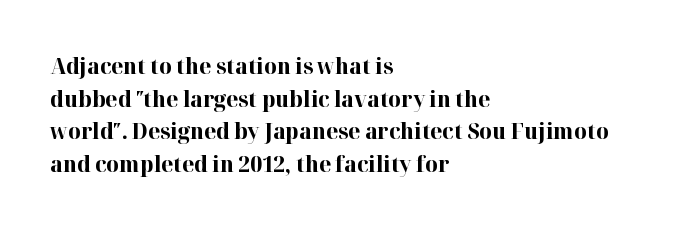
{"italic": "no", "bold": "yes", "underline": "no", "align": "left", "line_spacing": "normal", "line_spacing_ratio": 1.48, "letter_spacing": "normal", "letter_spacing_em": 0.0, "glyph_px": 22}
